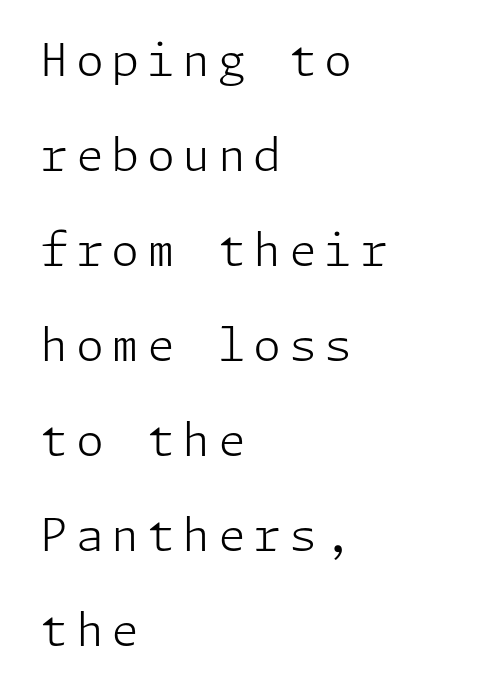
The image shows 45 px light sans-serif type, upright; set left-aligned, loose line spacing (2.11x), not underlined; low stroke contrast and a medium x-height.
